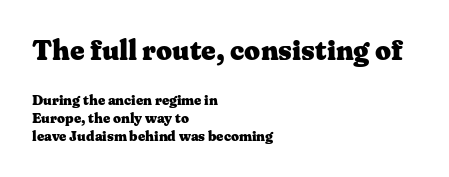
{"serif": "yes", "italic": "no", "bold": "yes", "weight": "heavy", "width": "wide", "stroke_contrast": "medium", "x_height": "medium", "monospaced": "no", "underline": "no", "align": "left", "line_spacing": "normal", "line_spacing_ratio": 1.29, "letter_spacing": "normal", "letter_spacing_em": 0.0, "larger_block": "first", "size_ratio": 2.0, "glyph_px": 28}
